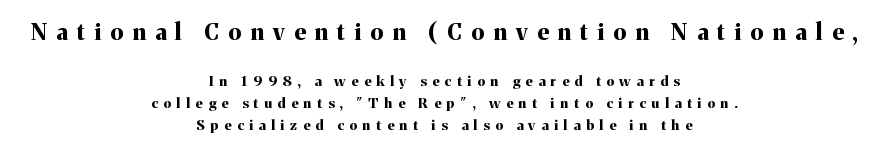
The image shows 23 px bold type, upright; set centered, normal line spacing (1.59x), unusually wide letter spacing (+0.41 em), not underlined; the first (top) block is 1.64x larger.
